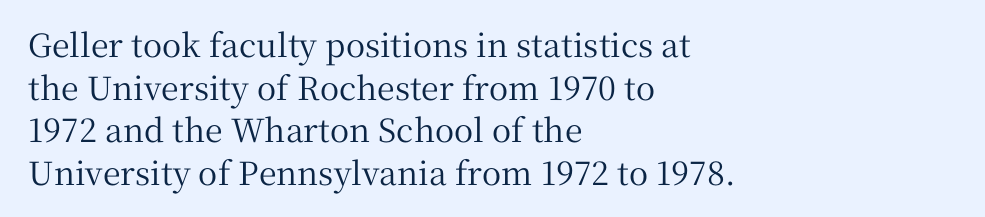
{"serif": "yes", "italic": "no", "width": "normal", "stroke_contrast": "medium", "x_height": "medium", "monospaced": "no", "underline": "no", "align": "left", "line_spacing": "normal", "line_spacing_ratio": 1.33, "letter_spacing": "normal", "letter_spacing_em": 0.0, "glyph_px": 32}
